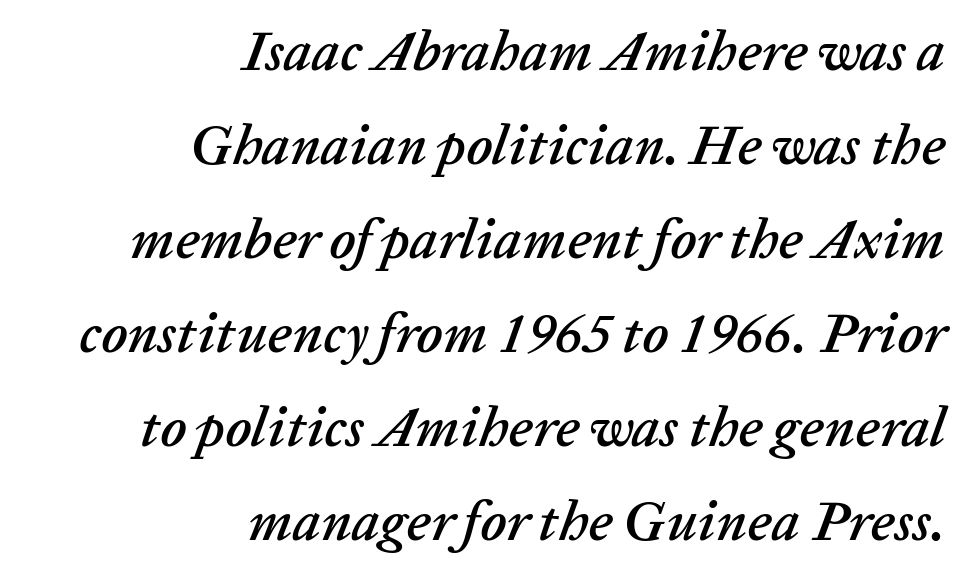
Is the type slanted? Yes — the strokes lean at a clear angle. The paragraph has a hard right edge and a soft left edge. Has an underline been added? It has not. Characters follow at the spacing the type designer built in. Horizontal bands of white between lines are of average thickness.
